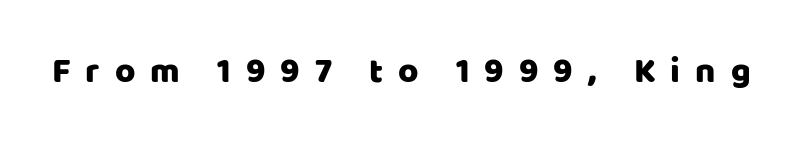
{"serif": "no", "italic": "no", "width": "normal", "stroke_contrast": "low", "x_height": "large", "monospaced": "no", "underline": "no", "letter_spacing": "wide", "letter_spacing_em": 0.43, "glyph_px": 35}
